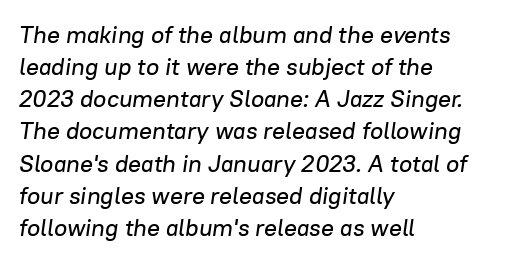
{"italic": "yes", "lean": "right", "slant_degrees": 8, "underline": "no", "align": "left", "line_spacing": "normal", "line_spacing_ratio": 1.34, "letter_spacing": "normal", "letter_spacing_em": 0.0, "glyph_px": 24}
